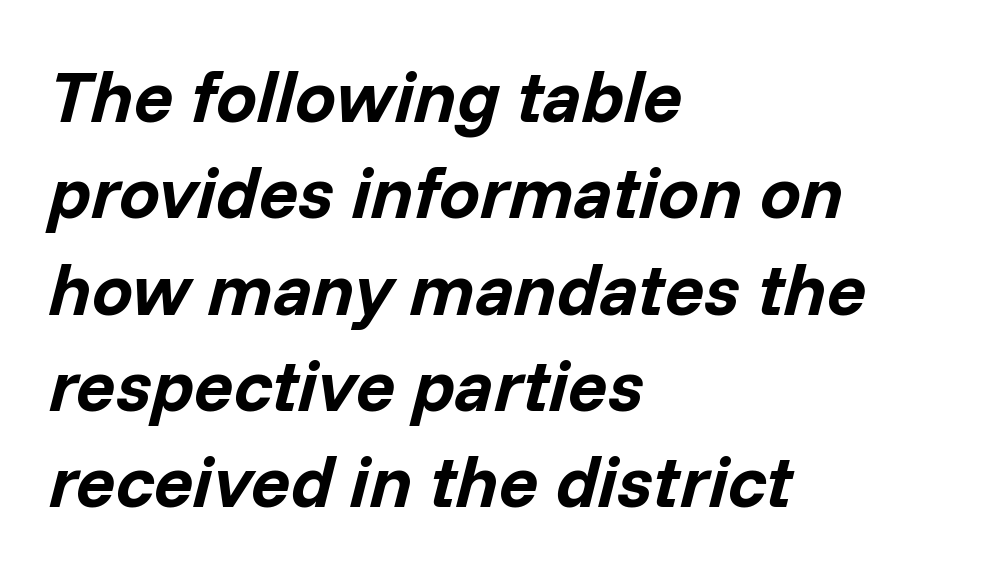
Q: Is the text bold? A: Yes.
Q: Is the text italic (slanted)? A: Yes, it leans right by about 14 degrees.
Q: Is the text underlined? A: No.
Q: How is the paragraph aligned? A: Left-aligned.
Q: Is the spacing between letters normal or unusually wide? A: Normal.
Q: Is the spacing between lines tight, normal or loose? A: Normal.
Q: Width (condensed, normal, or wide)? A: Normal.
Q: Stroke contrast? A: Low.
Q: x-height? A: Medium.
Q: Monospaced? A: No.
